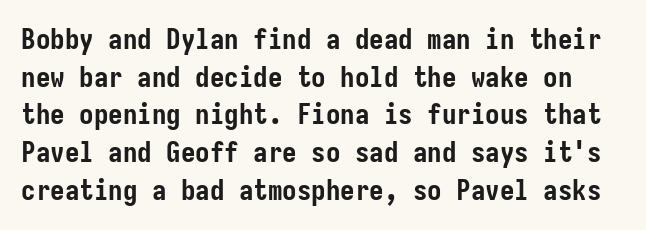
{"serif": "no", "italic": "no", "bold": "yes", "weight": "semibold", "width": "condensed", "stroke_contrast": "low", "x_height": "medium", "underline": "no", "line_spacing": "normal", "line_spacing_ratio": 1.3, "letter_spacing": "normal", "letter_spacing_em": 0.0, "glyph_px": 29}
